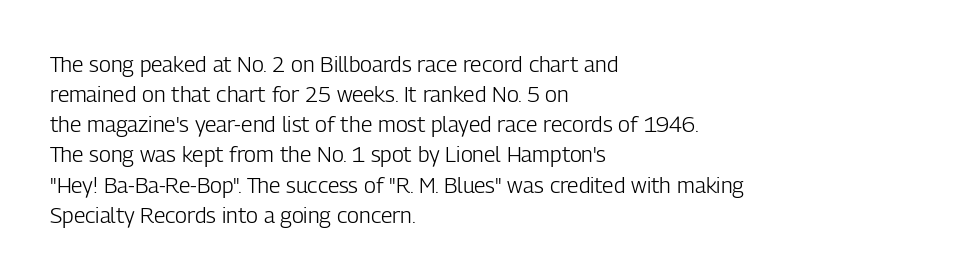
The image shows 22 px text type, upright; set left-aligned, normal line spacing (1.37x), normal letter spacing, not underlined.
